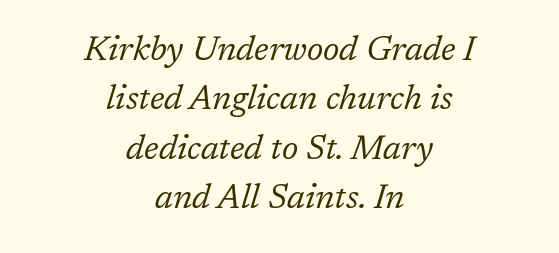
This rendering features lettering with no underline. Leading matches the norm, producing a regular column. Each stroke keeps to a modest, everyday thickness or less. Classification — serif. Both edges are ragged and mirror each other, which tells us the setting is centered.
